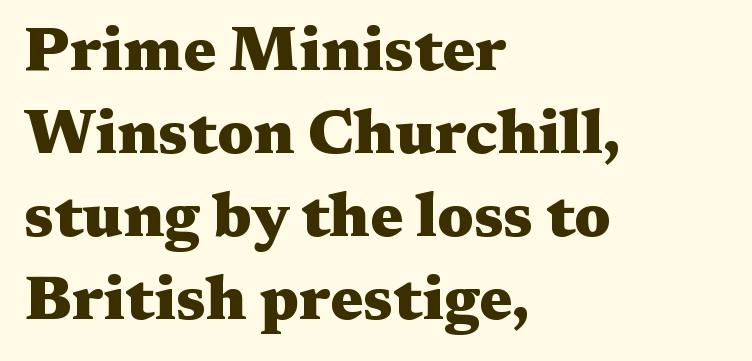
Q: Is the text bold? A: Yes.
Q: Is the text italic (slanted)? A: No, it is upright.
Q: Is the typeface a serif or a sans-serif typeface? A: Serif.
Q: Is the text underlined? A: No.
Q: How is the paragraph aligned? A: Left-aligned.
Q: Is the spacing between letters normal or unusually wide? A: Normal.
Q: Is the spacing between lines tight, normal or loose? A: Normal.
Q: Width (condensed, normal, or wide)? A: Wide.
Q: Stroke contrast? A: Medium.
Q: x-height? A: Medium.
Q: Monospaced? A: No.
